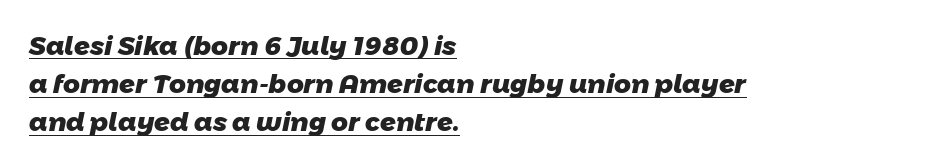
Q: Is the text bold? A: Yes.
Q: Is the text underlined? A: Yes.
Q: How is the paragraph aligned? A: Left-aligned.
Q: Is the spacing between letters normal or unusually wide? A: Normal.
Q: Is the spacing between lines tight, normal or loose? A: Normal.
